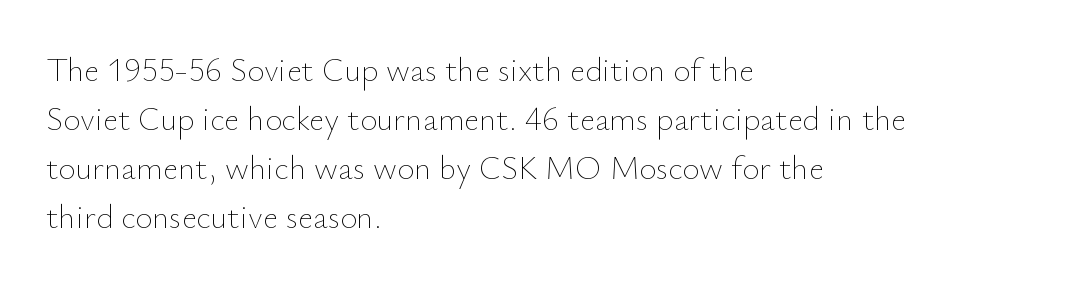
The image shows 33 px thin type, upright; set left-aligned, normal line spacing (1.48x), normal letter spacing, not underlined; low stroke contrast and a small x-height.
